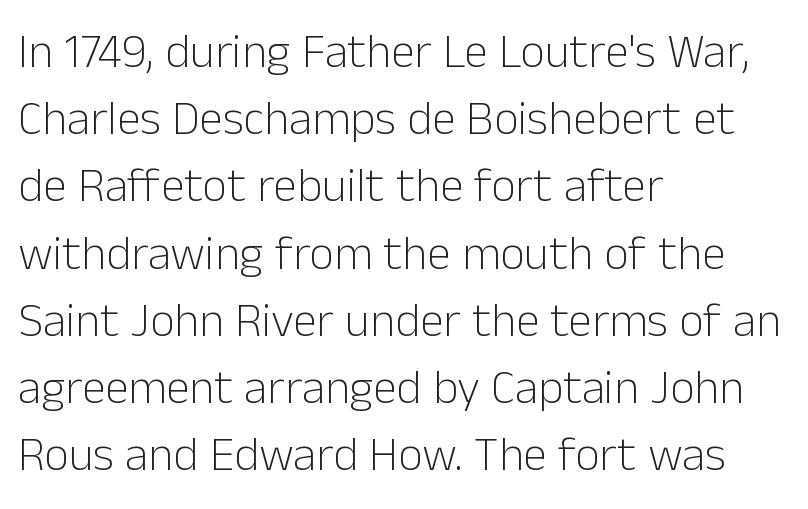
Q: Is the text bold? A: No.
Q: Is the text italic (slanted)? A: No, it is upright.
Q: Is the typeface a serif or a sans-serif typeface? A: Sans-serif.
Q: Is the text underlined? A: No.
Q: How is the paragraph aligned? A: Left-aligned.
Q: Is the spacing between letters normal or unusually wide? A: Normal.
Q: Is the spacing between lines tight, normal or loose? A: Normal.
Q: Width (condensed, normal, or wide)? A: Normal.
Q: Stroke contrast? A: Low.
Q: x-height? A: Medium.
Q: Monospaced? A: No.
